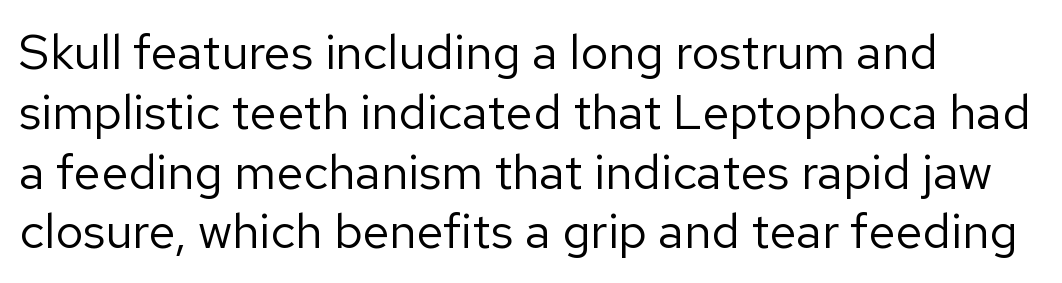
Q: Is the text bold? A: No.
Q: Is the text italic (slanted)? A: No, it is upright.
Q: Is the typeface a serif or a sans-serif typeface? A: Sans-serif.
Q: Is the text underlined? A: No.
Q: How is the paragraph aligned? A: Left-aligned.
Q: Is the spacing between letters normal or unusually wide? A: Normal.
Q: Width (condensed, normal, or wide)? A: Normal.
Q: Stroke contrast? A: Low.
Q: x-height? A: Medium.
Q: Monospaced? A: No.
